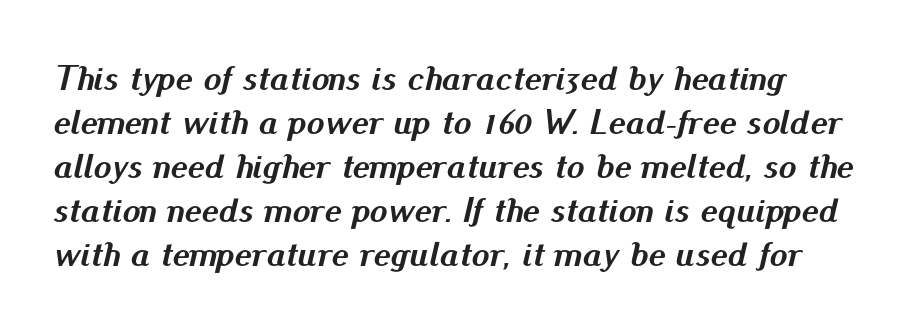
{"italic": "yes", "lean": "right", "slant_degrees": 13, "bold": "yes", "weight": "semibold", "width": "normal", "stroke_contrast": "medium", "x_height": "small", "monospaced": "no", "underline": "no", "align": "left", "line_spacing_ratio": 1.22, "letter_spacing": "normal", "letter_spacing_em": 0.0, "glyph_px": 36}
